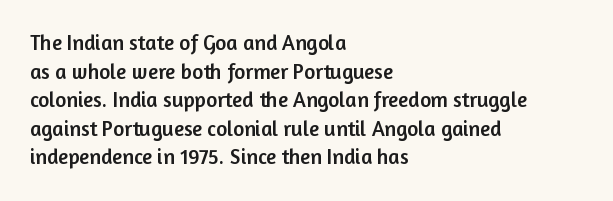
The rendering keeps characters at their native spacing. Does the lettering tilt? It doesn't — this is upright. Descender tails drop into unmarked territory. The lines sit at an ordinary, default distance from one another. One-word summary of the alignment: left.
